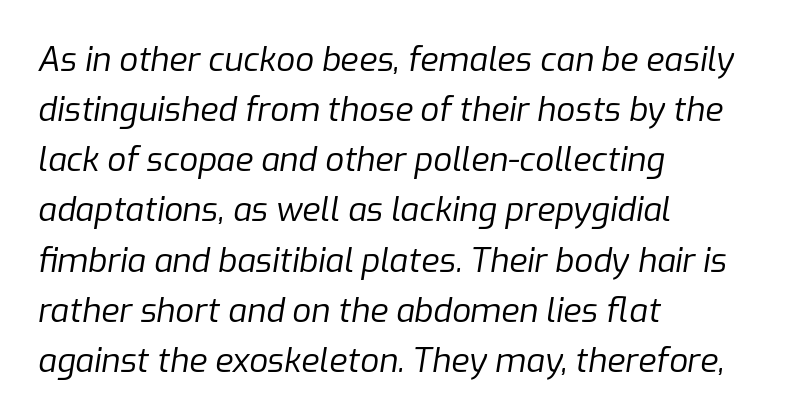
Horizontal alignment here is leftward, the default for most running prose. Nobody touched the tracking dial on this one. Each row of text sits above clean, open space. Bold? No — there's no thickening of the strokes.
